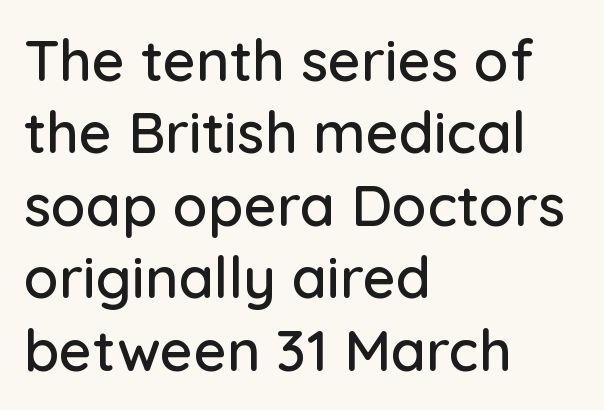
Q: Is the text italic (slanted)? A: No, it is upright.
Q: Is the typeface a serif or a sans-serif typeface? A: Sans-serif.
Q: Is the text underlined? A: No.
Q: How is the paragraph aligned? A: Left-aligned.
Q: Is the spacing between letters normal or unusually wide? A: Normal.
Q: Is the spacing between lines tight, normal or loose? A: Normal.
Q: Width (condensed, normal, or wide)? A: Normal.
Q: Stroke contrast? A: Low.
Q: x-height? A: Medium.
Q: Monospaced? A: No.
